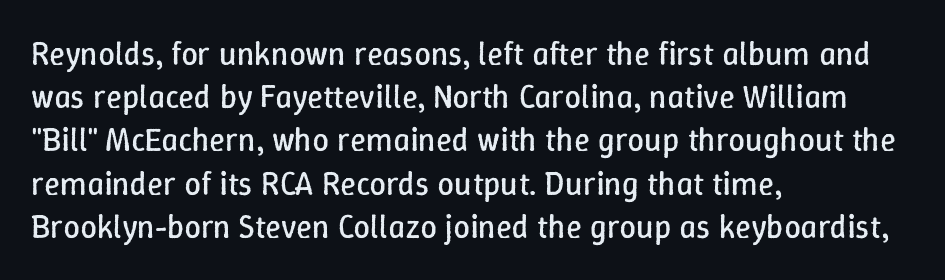
{"italic": "no", "bold": "no", "weight": "regular", "width": "normal", "stroke_contrast": "low", "x_height": "medium", "monospaced": "no", "underline": "no", "align": "left", "line_spacing": "normal", "line_spacing_ratio": 1.31, "letter_spacing": "normal", "letter_spacing_em": 0.0, "glyph_px": 33}
